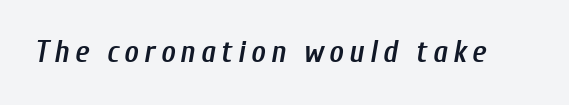
The image shows 31 px semibold, condensed type, italic (leaning right); set not underlined; low stroke contrast and a medium x-height.
